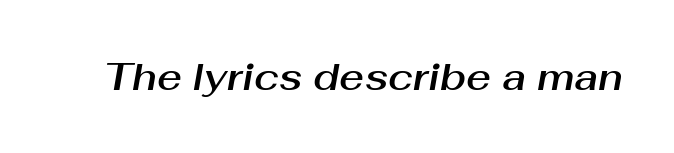
These lines are rendered in a variable-pitch font. The words here are not underlined. Characters are canted at an angle relative to the baseline's perpendicular. A typesetter would call this zero additional tracking.
